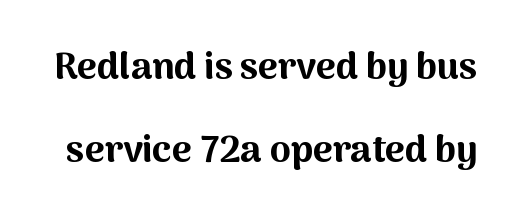
Caption: bold face, heavy strokes. The lettering holds an erect, upright posture throughout. This sample uses a sans-serif face. The passage shown is typed in a proportional face where columns would drift. Standard letterfit; no display-style spreading of the glyphs. A great deal of white space separates one row of letters from the next.
